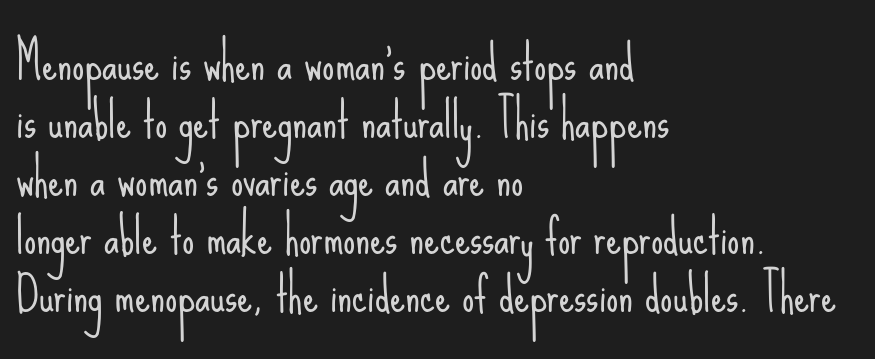
The image shows 48 px light, condensed sans-serif type, upright; set left-aligned, line spacing 1.21x, normal letter spacing, not underlined; low stroke contrast and a small x-height.
